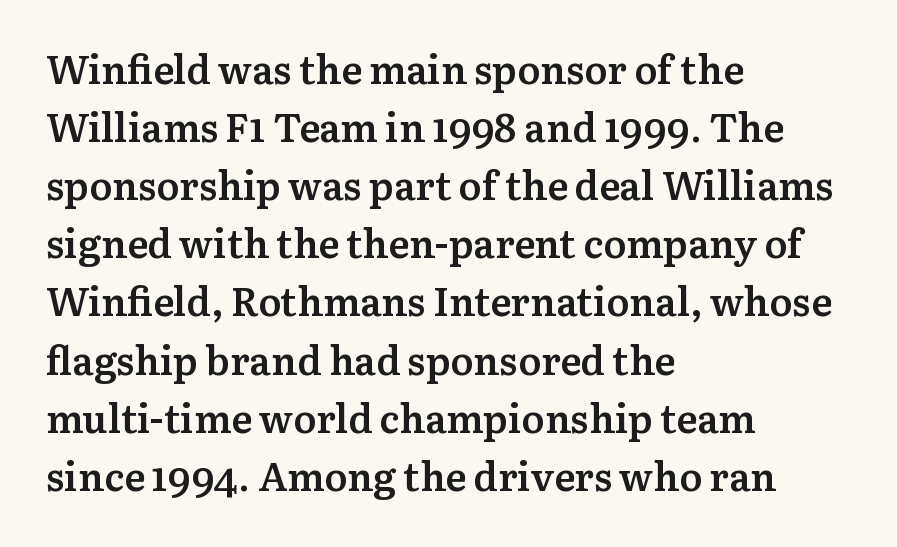
The image shows 39 px semibold serif type, upright; set left-aligned, normal line spacing (1.49x), normal letter spacing, not underlined; medium stroke contrast and a medium x-height.
